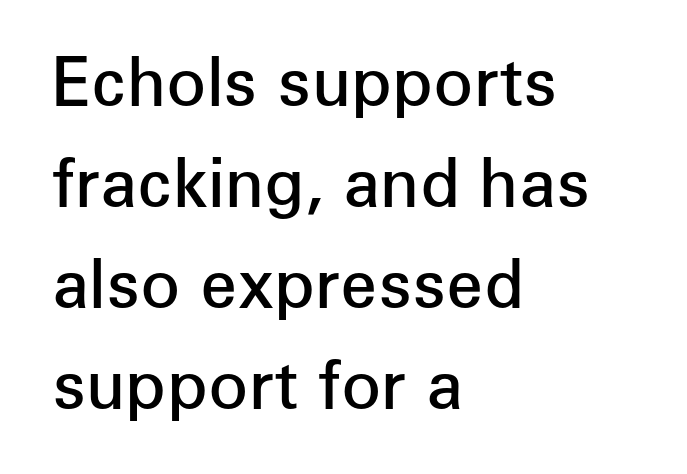
Q: Is the text bold? A: Semi-bold.
Q: Is the text italic (slanted)? A: No, it is upright.
Q: Is the typeface a serif or a sans-serif typeface? A: Sans-serif.
Q: Is the text underlined? A: No.
Q: How is the paragraph aligned? A: Left-aligned.
Q: Is the spacing between letters normal or unusually wide? A: Normal.
Q: Is the spacing between lines tight, normal or loose? A: Normal.
Q: Width (condensed, normal, or wide)? A: Normal.
Q: Stroke contrast? A: Low.
Q: x-height? A: Medium.
Q: Monospaced? A: No.
